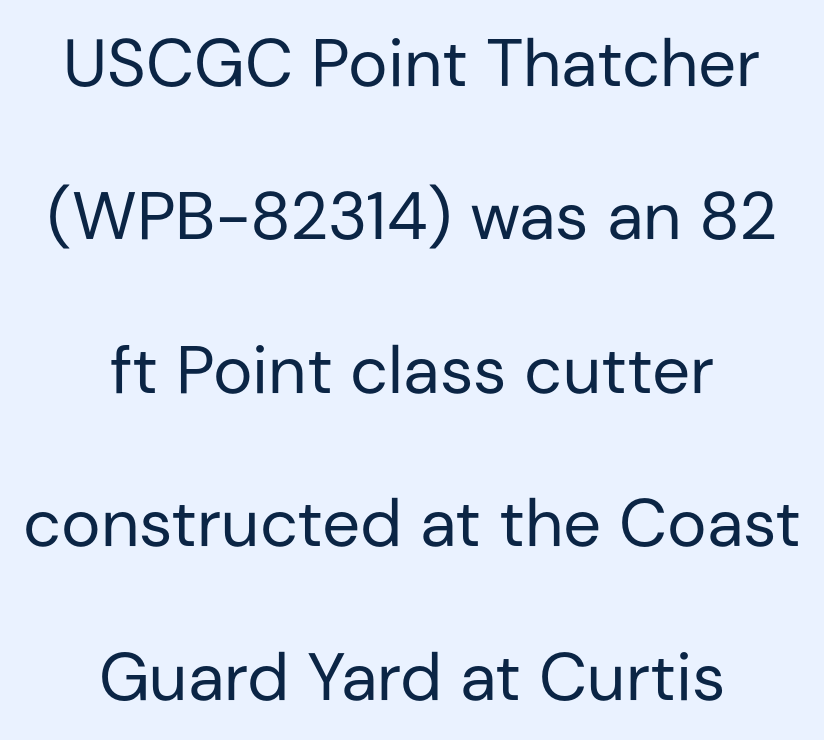
Q: Is the text bold? A: No.
Q: Is the text italic (slanted)? A: No, it is upright.
Q: Is the typeface a serif or a sans-serif typeface? A: Sans-serif.
Q: Is the text underlined? A: No.
Q: How is the paragraph aligned? A: Centered.
Q: Is the spacing between letters normal or unusually wide? A: Normal.
Q: Is the spacing between lines tight, normal or loose? A: Loose.
Q: Width (condensed, normal, or wide)? A: Normal.
Q: Stroke contrast? A: Low.
Q: x-height? A: Medium.
Q: Monospaced? A: No.
